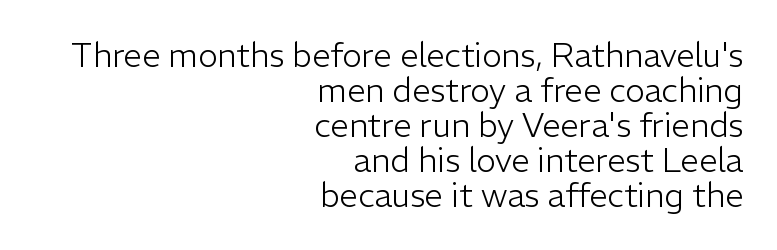
The image shows 33 px light sans-serif type, upright; set right-aligned, tight line spacing (1.06x), normal letter spacing, not underlined; low stroke contrast and a medium x-height.
